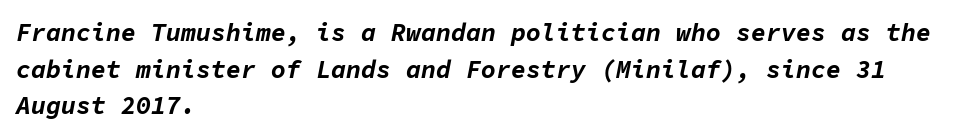
{"italic": "yes", "lean": "right", "slant_degrees": 11, "bold": "yes", "underline": "no", "align": "left", "line_spacing": "normal", "line_spacing_ratio": 1.47, "letter_spacing": "normal", "letter_spacing_em": 0.0, "glyph_px": 25}
